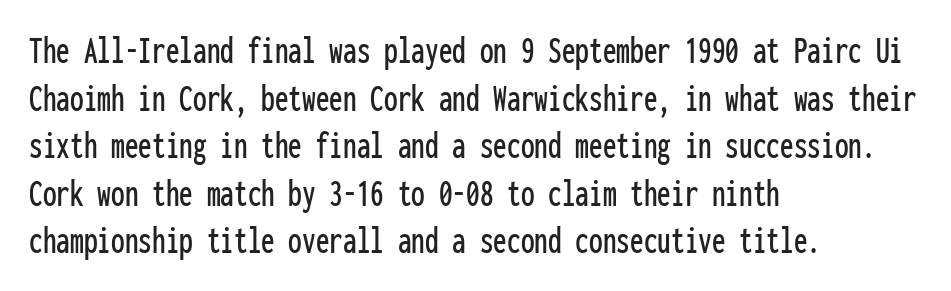
{"serif": "no", "italic": "no", "width": "condensed", "stroke_contrast": "low", "x_height": "medium", "monospaced": "yes", "underline": "no", "align": "left", "line_spacing_ratio": 1.22, "letter_spacing": "normal", "letter_spacing_em": 0.0, "glyph_px": 39}
